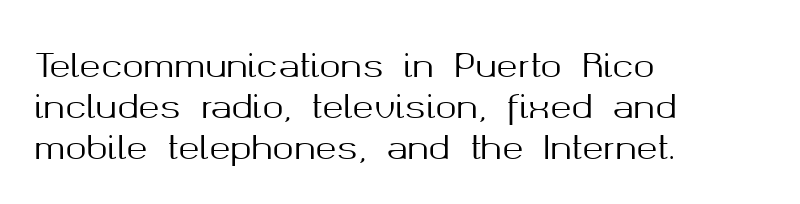
Q: Is the text italic (slanted)? A: No, it is upright.
Q: Is the typeface a serif or a sans-serif typeface? A: Sans-serif.
Q: Is the text underlined? A: No.
Q: How is the paragraph aligned? A: Left-aligned.
Q: Is the spacing between letters normal or unusually wide? A: Normal.
Q: Is the spacing between lines tight, normal or loose? A: Normal.
Q: Width (condensed, normal, or wide)? A: Normal.
Q: Stroke contrast? A: Medium.
Q: x-height? A: Medium.
Q: Monospaced? A: No.
